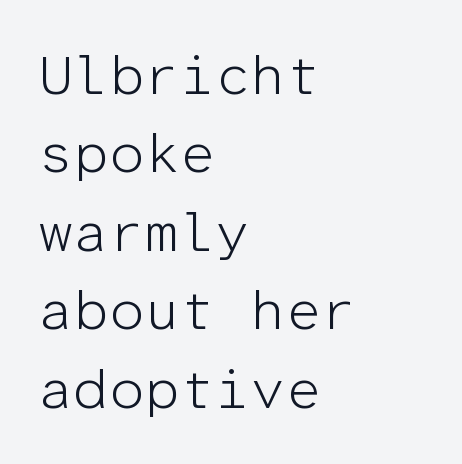
Q: Is the text bold? A: No.
Q: Is the text italic (slanted)? A: No, it is upright.
Q: Is the typeface a serif or a sans-serif typeface? A: Sans-serif.
Q: Is the text underlined? A: No.
Q: How is the paragraph aligned? A: Left-aligned.
Q: Is the spacing between letters normal or unusually wide? A: Normal.
Q: Is the spacing between lines tight, normal or loose? A: Normal.
Q: Width (condensed, normal, or wide)? A: Normal.
Q: Stroke contrast? A: Low.
Q: x-height? A: Medium.
Q: Monospaced? A: Yes.
